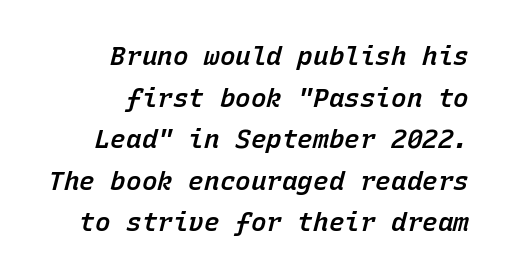
Interline gaps are of average width in this sample. Spacing between characters is what you'd get straight out of the box. Weight: semibold (demi). Line ends are locked; line starts wander.
